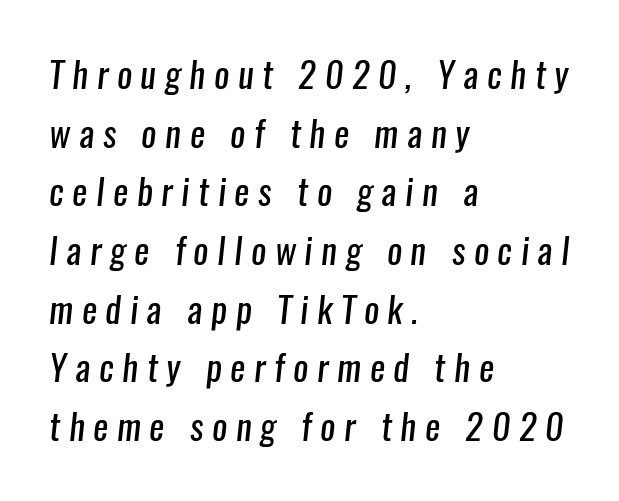
{"serif": "no", "bold": "no", "weight": "regular", "width": "condensed", "stroke_contrast": "low", "x_height": "medium", "monospaced": "no", "underline": "no", "align": "left", "line_spacing": "normal", "line_spacing_ratio": 1.63, "letter_spacing": "wide", "letter_spacing_em": 0.24, "glyph_px": 36}
